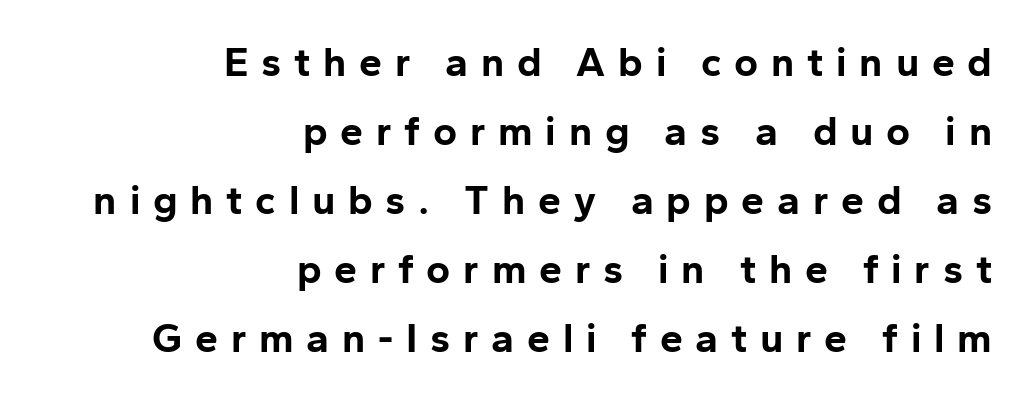
The image shows 41 px bold sans-serif type, upright; set right-aligned, normal line spacing (1.68x), unusually wide letter spacing (+0.31 em), not underlined; low stroke contrast and a medium x-height.
